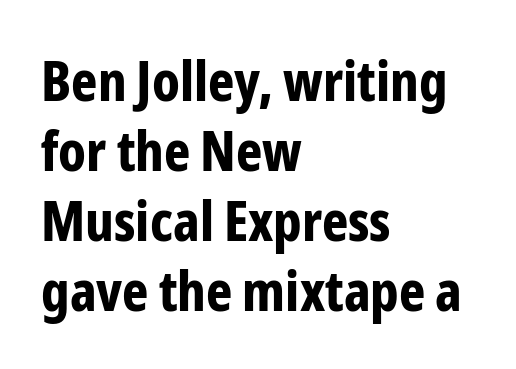
This is the regular roman posture of the typeface. Font category for this specimen: sans-serif. Each word holds together tightly as a unit, with standard inter-letter gaps. Underlining? Definitely not there. Does the leading feel generous? No, just average.
